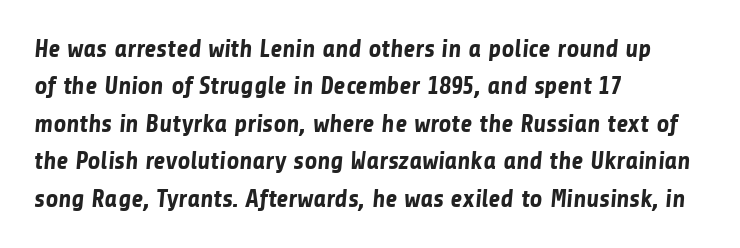
The glyphs have the mass of a bold cut. The vertical gap from one line to the next is medium. The passage shown is not underscored anywhere. Default kerning and tracking; the words read as compact shapes. Line starts are locked; line ends wander.
